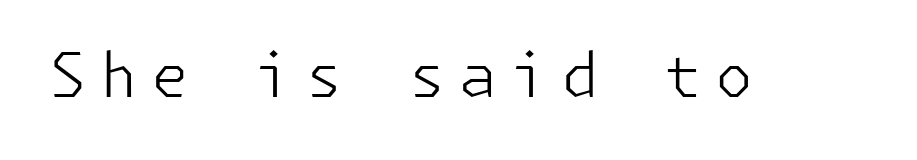
The font family rendered here belongs to the sans-serif group. Compared with a typical body face, this is equally light or lighter still. You could only call the tracking loose — the letters float apart. Each row of text sits above clean, open space.
